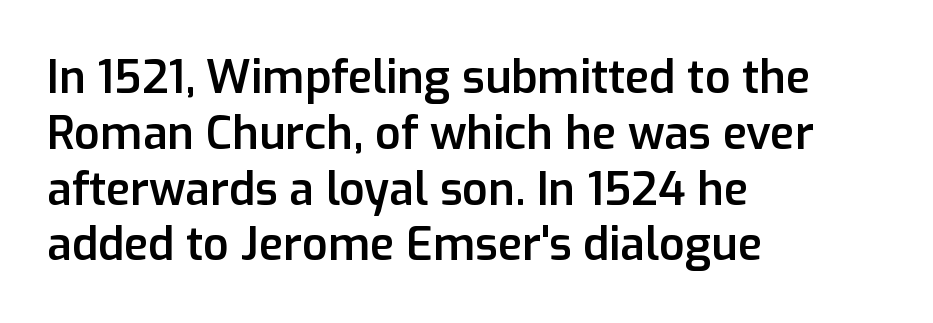
Q: Is the text bold? A: Semi-bold.
Q: Is the text italic (slanted)? A: No, it is upright.
Q: Is the typeface a serif or a sans-serif typeface? A: Sans-serif.
Q: Is the text underlined? A: No.
Q: How is the paragraph aligned? A: Left-aligned.
Q: Is the spacing between letters normal or unusually wide? A: Normal.
Q: Width (condensed, normal, or wide)? A: Normal.
Q: Stroke contrast? A: Low.
Q: x-height? A: Medium.
Q: Monospaced? A: No.
